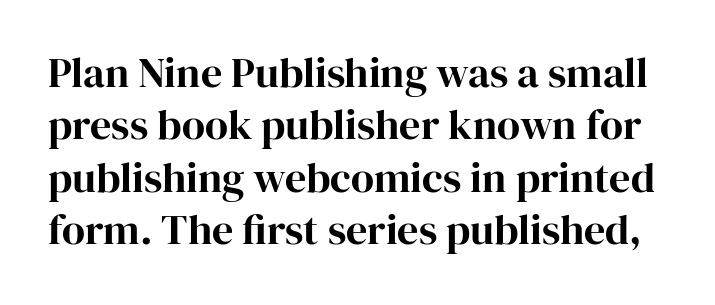
Q: Is the text italic (slanted)? A: No, it is upright.
Q: Is the typeface a serif or a sans-serif typeface? A: Serif.
Q: Is the text underlined? A: No.
Q: Is the spacing between letters normal or unusually wide? A: Normal.
Q: Is the spacing between lines tight, normal or loose? A: Normal.
Q: Width (condensed, normal, or wide)? A: Normal.
Q: Stroke contrast? A: High.
Q: x-height? A: Medium.
Q: Monospaced? A: No.
